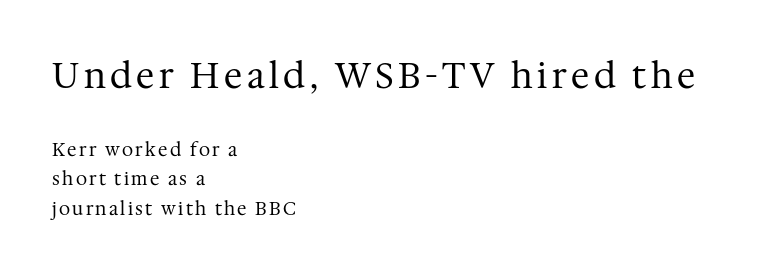
Q: Is the text bold? A: No.
Q: Is the text italic (slanted)? A: No, it is upright.
Q: Is the typeface a serif or a sans-serif typeface? A: Serif.
Q: Is the text underlined? A: No.
Q: How is the paragraph aligned? A: Left-aligned.
Q: Is the spacing between lines tight, normal or loose? A: Normal.
Q: Which block of text is set in a larger size, the first (top) or the second (bottom)? A: The first (top) one.
Q: Width (condensed, normal, or wide)? A: Normal.
Q: Stroke contrast? A: Medium.
Q: x-height? A: Medium.
Q: Monospaced? A: No.
